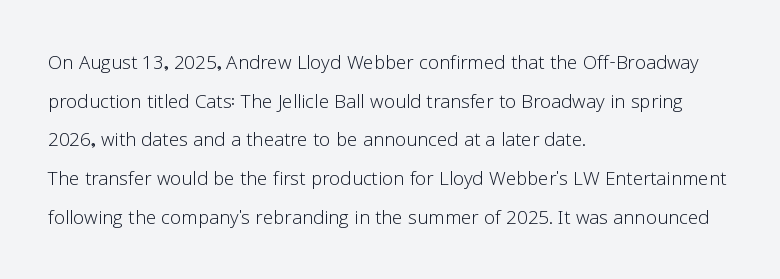
{"italic": "no", "bold": "no", "underline": "no", "align": "left", "line_spacing": "normal", "line_spacing_ratio": 1.55, "letter_spacing": "normal", "letter_spacing_em": 0.0, "glyph_px": 25}
